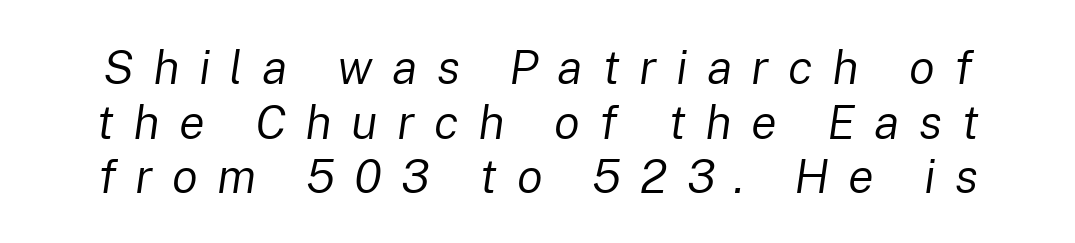
This rendering widens character spacing well past its baseline value. Think standard paragraph weight, or any step lighter than that. The face used here is proportionally spaced, like ordinary book or web type. Successive baselines arrive quickly, one right under another. The baseline area is clear.
